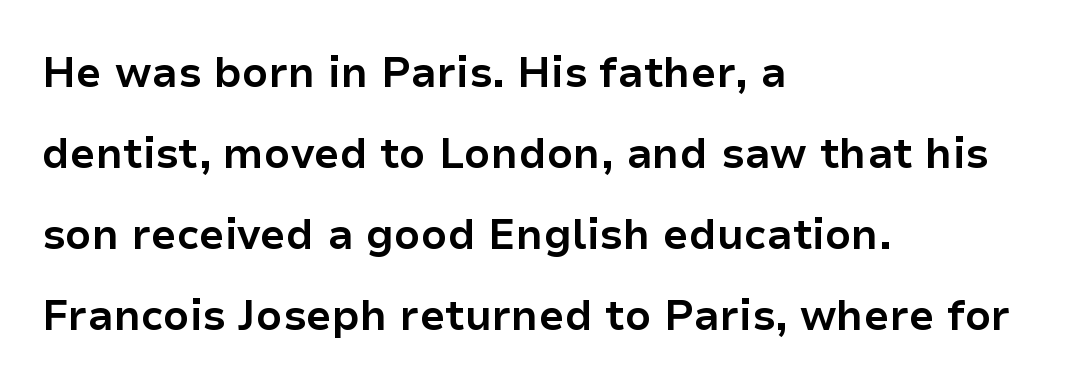
Q: Is the text bold? A: Yes.
Q: Is the text italic (slanted)? A: No, it is upright.
Q: Is the typeface a serif or a sans-serif typeface? A: Sans-serif.
Q: Is the text underlined? A: No.
Q: How is the paragraph aligned? A: Left-aligned.
Q: Is the spacing between letters normal or unusually wide? A: Normal.
Q: Is the spacing between lines tight, normal or loose? A: Loose.
Q: Width (condensed, normal, or wide)? A: Normal.
Q: Stroke contrast? A: Low.
Q: x-height? A: Medium.
Q: Monospaced? A: No.
